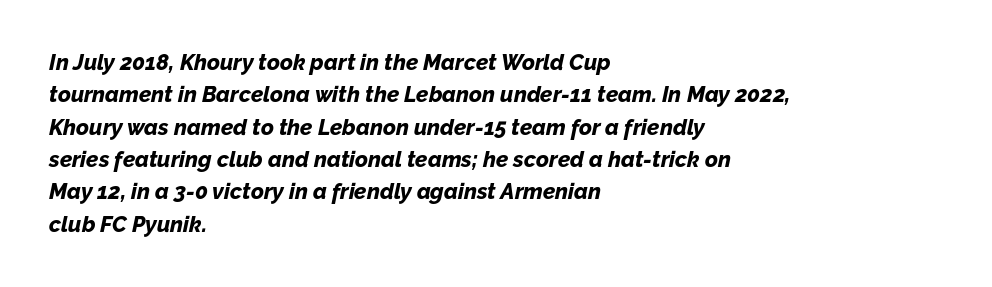
{"italic": "yes", "lean": "right", "slant_degrees": 12, "bold": "yes", "underline": "no", "align": "left", "line_spacing": "normal", "line_spacing_ratio": 1.47, "letter_spacing": "normal", "letter_spacing_em": 0.0, "glyph_px": 22}
